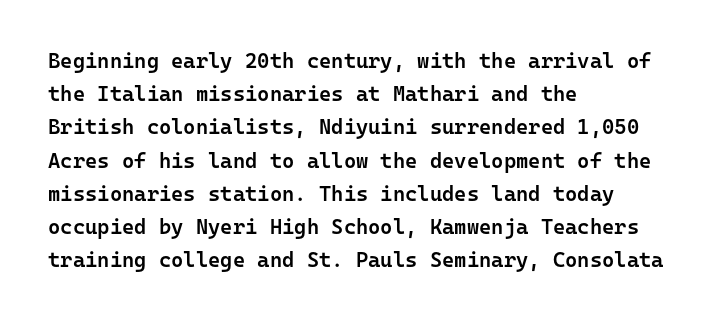
{"italic": "no", "bold": "semi", "underline": "no", "align": "left", "line_spacing": "normal", "line_spacing_ratio": 1.58, "letter_spacing": "normal", "letter_spacing_em": 0.0, "glyph_px": 21}
